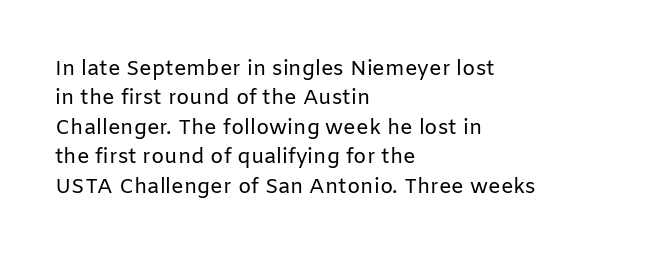
A clean baseline with only descenders dipping below it. If you drew a line through each stem, it would be perfectly vertical. Honestly, the row spacing looks completely unremarkable. Is this a heavy cut? Hardly; it is regular or lighter.
